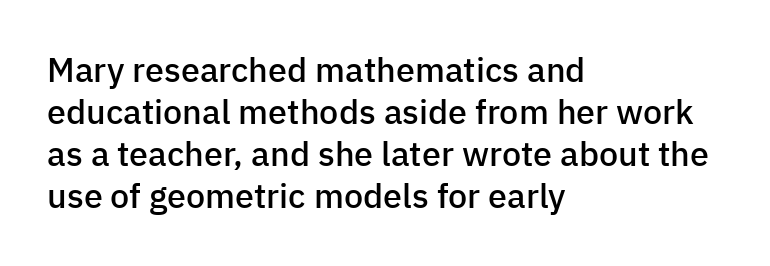
{"serif": "no", "italic": "no", "bold": "semi", "weight": "semibold", "width": "normal", "stroke_contrast": "low", "x_height": "medium", "monospaced": "no", "underline": "no", "align": "left", "line_spacing_ratio": 1.24, "letter_spacing": "normal", "letter_spacing_em": 0.0, "glyph_px": 34}
